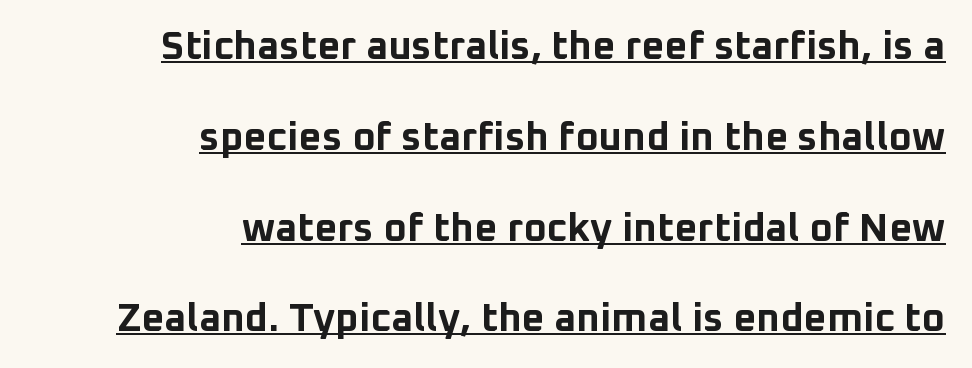
The lines are quadded right. Successive baselines arrive slowly, with a big drop between each. The type family on display is of the sans-serif kind. Varying glyph widths throughout — classic text-font behaviour.
